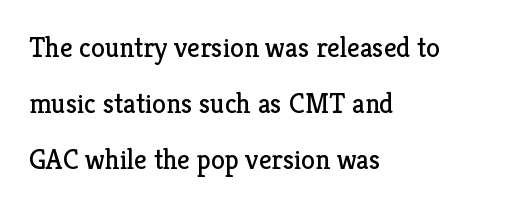
{"serif": "yes", "italic": "no", "bold": "no", "weight": "regular", "width": "normal", "stroke_contrast": "low", "x_height": "medium", "monospaced": "no", "underline": "no", "align": "left", "line_spacing": "loose", "line_spacing_ratio": 2.0, "letter_spacing": "normal", "letter_spacing_em": 0.0, "glyph_px": 28}
